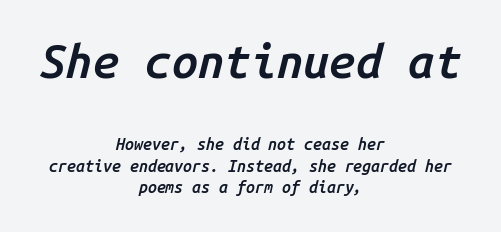
The image shows 47 px semibold type, italic (leaning right), monospaced; set centered, normal line spacing (1.35x), normal letter spacing, not underlined; the first (top) block is 2.94x larger; low stroke contrast and a medium x-height.
